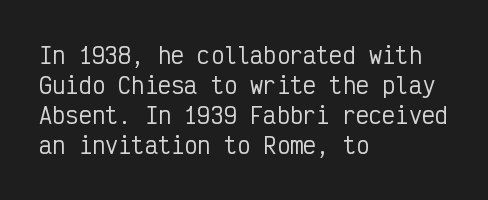
Q: Is the text italic (slanted)? A: No, it is upright.
Q: Is the text underlined? A: No.
Q: How is the paragraph aligned? A: Left-aligned.
Q: Is the spacing between letters normal or unusually wide? A: Normal.
Q: Is the spacing between lines tight, normal or loose? A: Normal.
